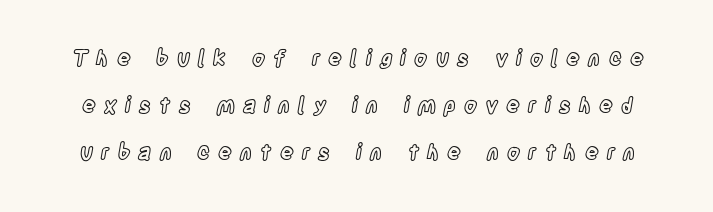
Leading is clearly above the norm, producing a sparse column. Check the space under the baseline: it is left empty. This rendering widens character spacing well past its baseline value.
